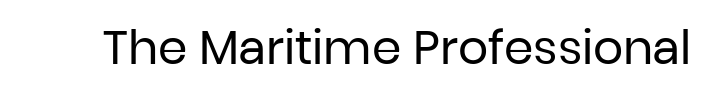
Check under the words: just untouched page. Compared with typical body copy, the letter spacing here is the same. A typesetter would call this proportional, since set widths differ per character. Vertical stems look standard width or narrower in stroke.
